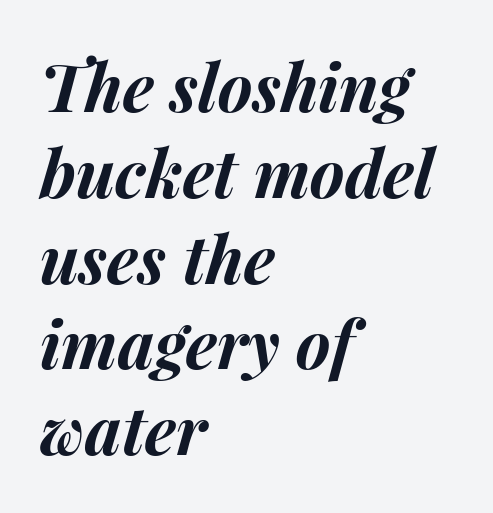
The image shows 66 px bold type, italic (leaning right); set left-aligned, normal line spacing (1.3x), normal letter spacing, not underlined; medium stroke contrast and a medium x-height.
